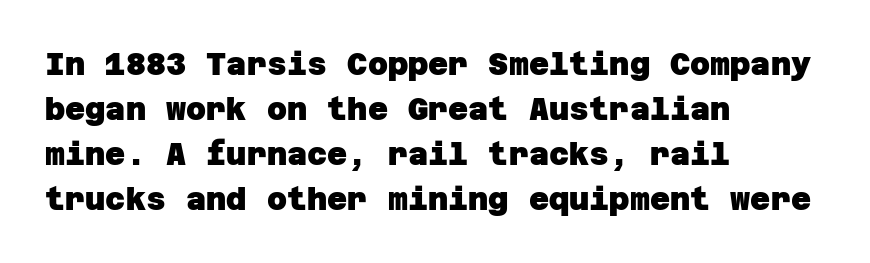
{"serif": "no", "bold": "yes", "weight": "heavy", "width": "normal", "stroke_contrast": "low", "x_height": "large", "underline": "no", "align": "left", "line_spacing": "normal", "line_spacing_ratio": 1.45, "letter_spacing": "normal", "letter_spacing_em": 0.0, "glyph_px": 31}
